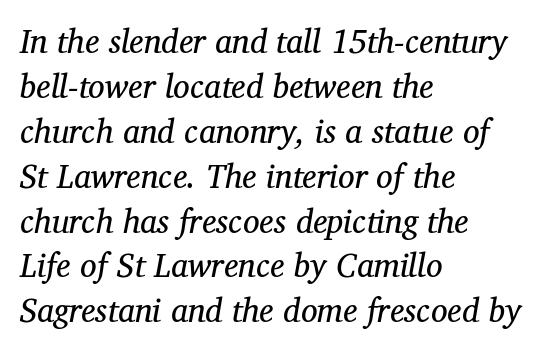
Do the characters align in a grid? No, the font is proportional. Letters have the restrained weight of plain body copy at most. Line starts are locked; line ends wander. In terms of letterspacing, this is plain default setting. The lettering tilts uniformly, giving the passage an italic look. The glyphs in this specimen are seriffed.
